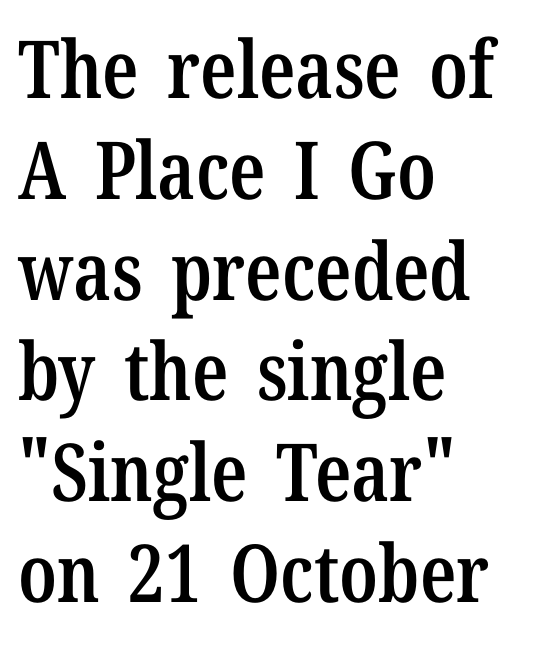
Q: Is the text bold? A: Semi-bold.
Q: Is the text italic (slanted)? A: No, it is upright.
Q: Is the typeface a serif or a sans-serif typeface? A: Serif.
Q: Is the text underlined? A: No.
Q: How is the paragraph aligned? A: Left-aligned.
Q: Is the spacing between letters normal or unusually wide? A: Normal.
Q: Is the spacing between lines tight, normal or loose? A: Normal.
Q: Width (condensed, normal, or wide)? A: Condensed.
Q: Stroke contrast? A: Low.
Q: x-height? A: Medium.
Q: Monospaced? A: No.
